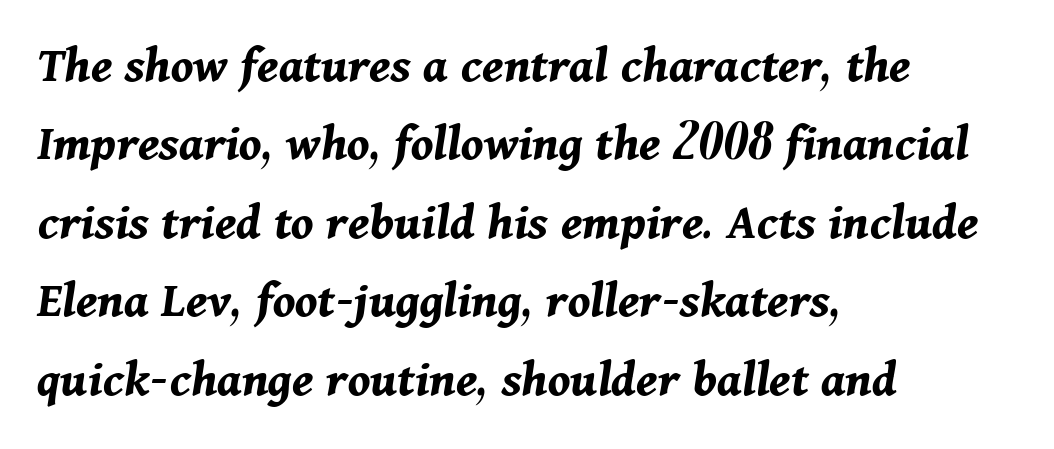
The image shows 53 px bold type, italic (leaning right); set left-aligned, normal line spacing (1.48x), normal letter spacing, not underlined; medium stroke contrast and a medium x-height.
